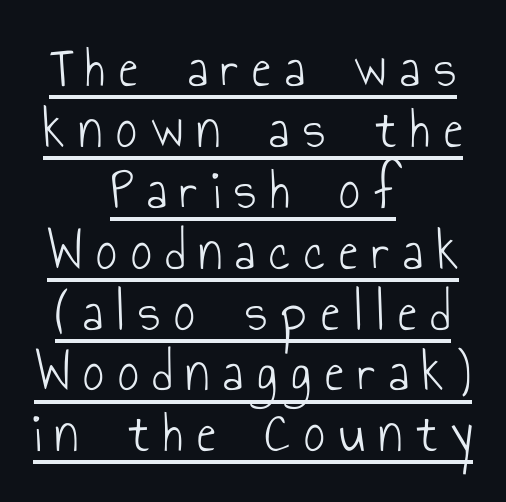
This is the regular roman posture of the typeface. The rendering uses the underline text-decoration. What's the leading like? Squeezed, with rows nearly overlapping. Do the characters align in a grid? No, the font is proportional.
